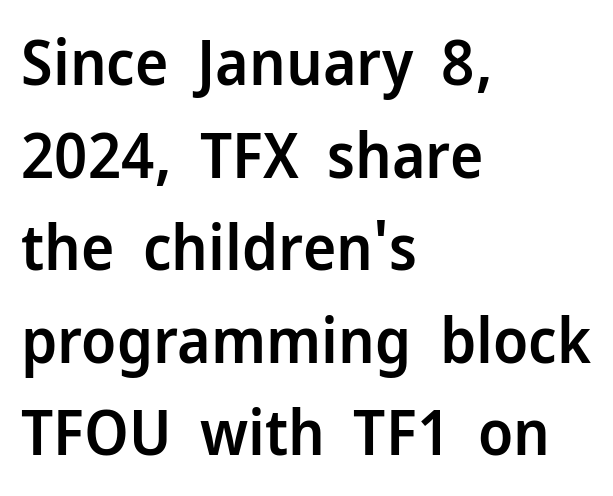
The image shows 63 px semibold sans-serif type, upright; set left-aligned, normal line spacing (1.47x), normal letter spacing, not underlined; low stroke contrast and a medium x-height.
